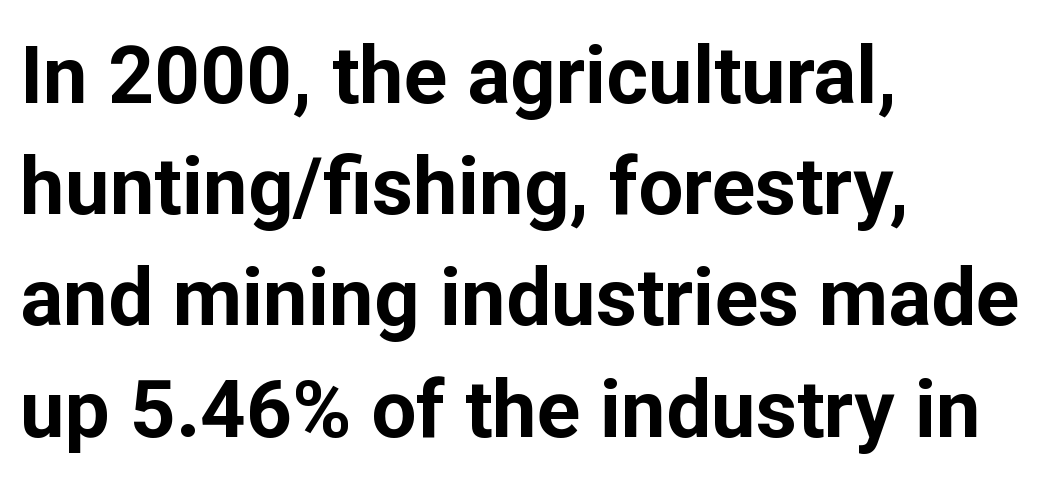
{"serif": "no", "italic": "no", "bold": "yes", "weight": "bold", "width": "normal", "stroke_contrast": "low", "x_height": "medium", "monospaced": "no", "underline": "no", "align": "left", "line_spacing": "normal", "line_spacing_ratio": 1.39, "letter_spacing": "normal", "letter_spacing_em": 0.0, "glyph_px": 80}
